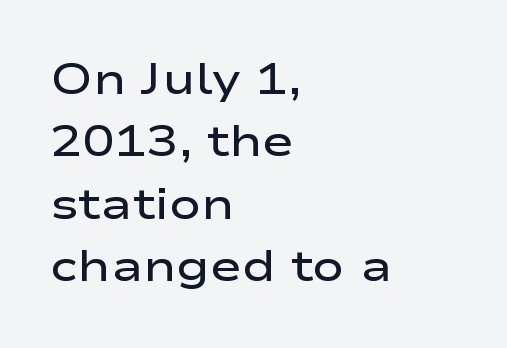
The image shows 43 px semibold, wide sans-serif type, upright; set left-aligned, normal line spacing (1.45x), normal letter spacing, not underlined; low stroke contrast and a medium x-height.
